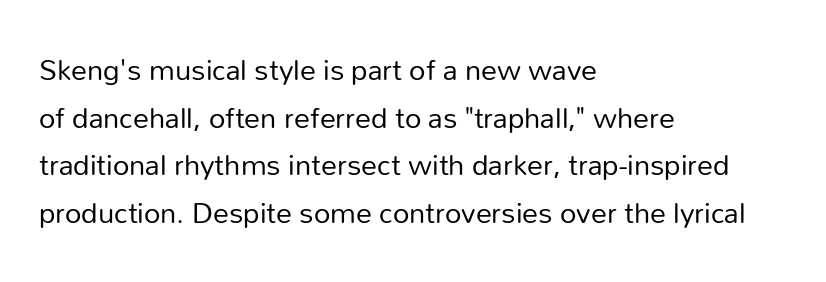
The image shows 32 px regular-weight sans-serif type, upright; set left-aligned, normal line spacing (1.49x), normal letter spacing, not underlined; low stroke contrast and a medium x-height.
